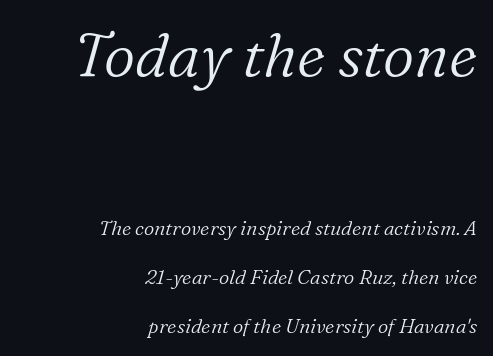
{"serif": "yes", "italic": "yes", "lean": "right", "slant_degrees": 16, "bold": "no", "weight": "light", "width": "normal", "stroke_contrast": "low", "x_height": "medium", "monospaced": "no", "underline": "no", "align": "right", "line_spacing": "loose", "line_spacing_ratio": 2.46, "letter_spacing": "normal", "letter_spacing_em": 0.0, "larger_block": "first", "size_ratio": 3.05, "glyph_px": 61}
